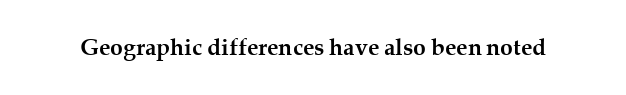
Notice how thick the strokes are: this is what a full bold looks like. In terms of letterspacing, this is plain default setting. The specimen omits any rule beneath the text block's lines. The lettering stays uniformly vertical, giving the passage a roman look.
